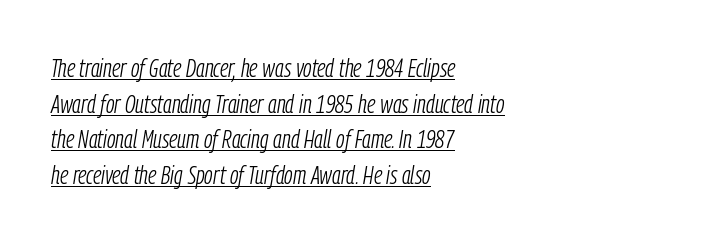
The image shows 26 px text type, italic (leaning right); set left-aligned, normal line spacing (1.37x), normal letter spacing, underlined.
